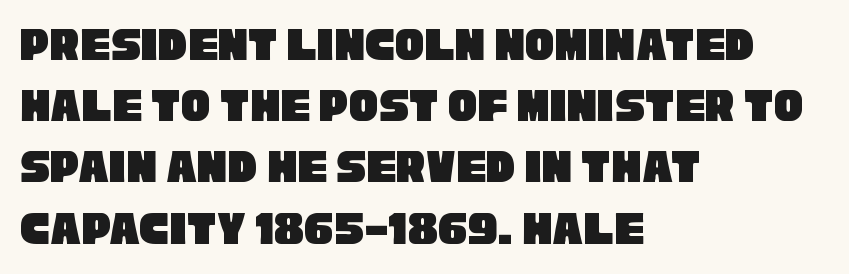
These lines are composed in type without serifs. One-word summary of the alignment: left. Has an underline been added? It has not. Think of a printed novel: that variable character pitch is what you see here. Nobody touched the tracking dial on this one. How would I describe the line gaps? Plain and ordinary.
